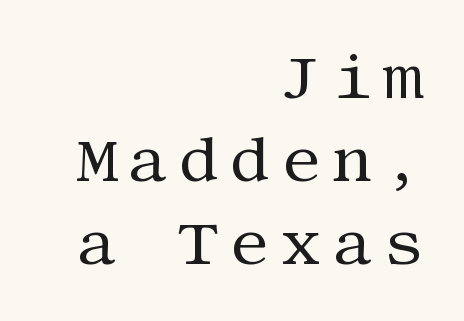
Q: Is the text bold? A: No.
Q: Is the text italic (slanted)? A: No, it is upright.
Q: Is the typeface a serif or a sans-serif typeface? A: Serif.
Q: Is the text underlined? A: No.
Q: How is the paragraph aligned? A: Right-aligned.
Q: Is the spacing between lines tight, normal or loose? A: Normal.
Q: Width (condensed, normal, or wide)? A: Normal.
Q: Stroke contrast? A: Medium.
Q: x-height? A: Large.
